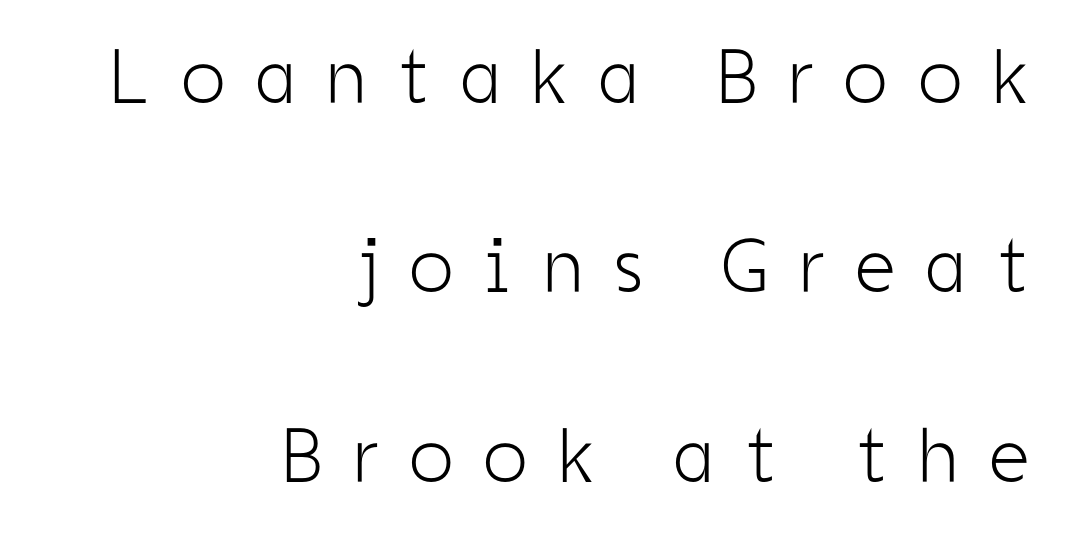
The image shows 77 px light, condensed sans-serif type, upright; set right-aligned, loose line spacing (2.46x), unusually wide letter spacing (+0.42 em), not underlined; low stroke contrast and a medium x-height.
